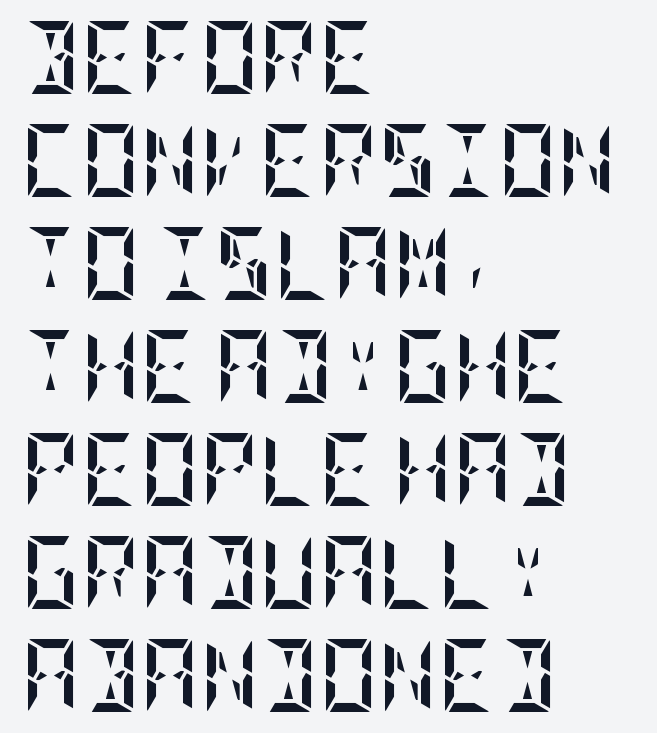
Q: Is the text bold? A: Yes.
Q: Is the text italic (slanted)? A: No, it is upright.
Q: Is the text underlined? A: No.
Q: How is the paragraph aligned? A: Left-aligned.
Q: Is the spacing between letters normal or unusually wide? A: Normal.
Q: Is the spacing between lines tight, normal or loose? A: Normal.
Q: Width (condensed, normal, or wide)? A: Condensed.
Q: Stroke contrast? A: Low.
Q: x-height? A: Large.
